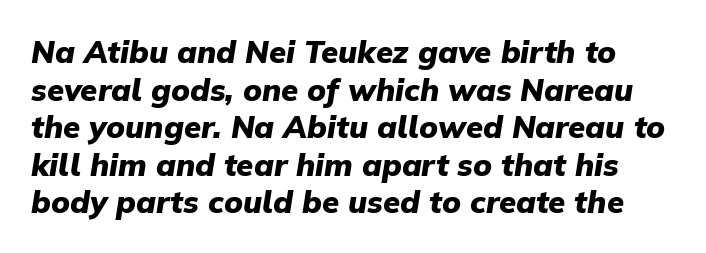
Plain, unruled lines of type. Varying glyph widths throughout — classic text-font behaviour. No extra tracking has been applied to these lines. The lettering tilts uniformly, giving the passage an italic look.
